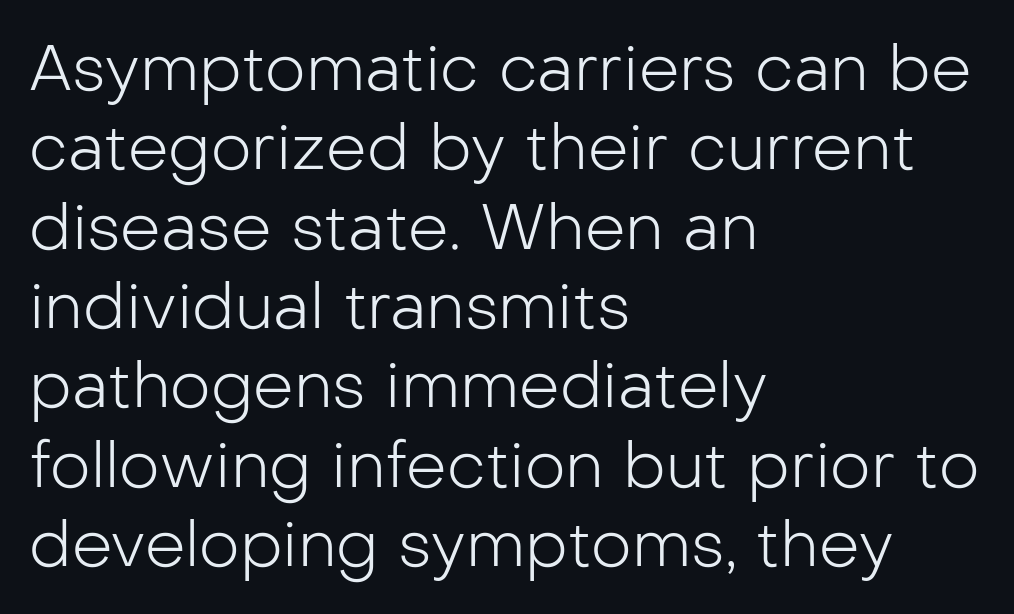
The image shows 64 px light sans-serif type, upright; set left-aligned, line spacing 1.24x, normal letter spacing, not underlined; low stroke contrast and a medium x-height.
